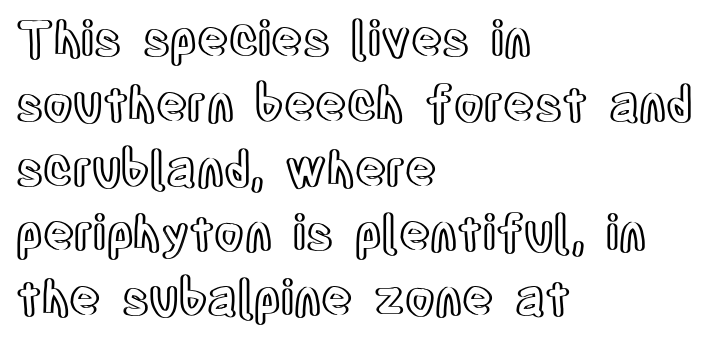
{"italic": "no", "width": "condensed", "x_height": "large", "monospaced": "no", "underline": "no", "align": "left", "line_spacing": "normal", "line_spacing_ratio": 1.35, "letter_spacing": "normal", "letter_spacing_em": 0.0, "glyph_px": 48}
